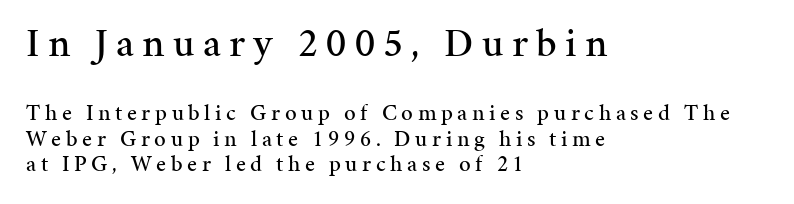
Q: Is the text italic (slanted)? A: No, it is upright.
Q: Is the typeface a serif or a sans-serif typeface? A: Serif.
Q: Is the text underlined? A: No.
Q: How is the paragraph aligned? A: Left-aligned.
Q: Is the spacing between letters normal or unusually wide? A: Unusually wide.
Q: Is the spacing between lines tight, normal or loose? A: Tight.
Q: Which block of text is set in a larger size, the first (top) or the second (bottom)? A: The first (top) one.
Q: Width (condensed, normal, or wide)? A: Normal.
Q: Stroke contrast? A: Medium.
Q: x-height? A: Medium.
Q: Monospaced? A: No.
